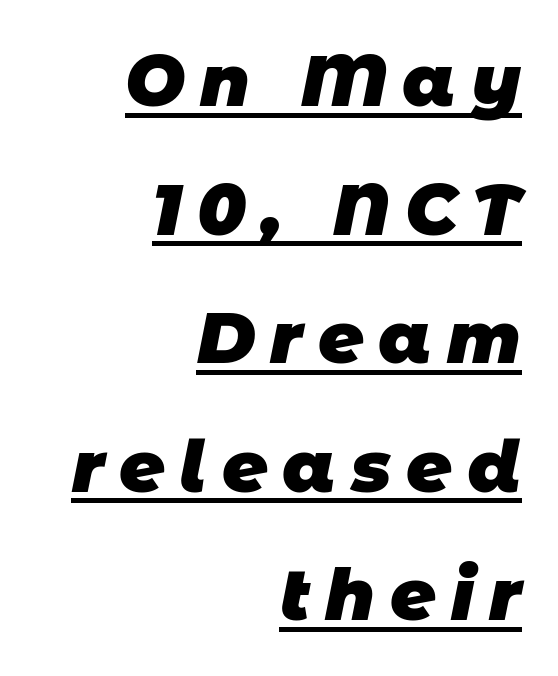
The image shows 71 px heavy sans-serif type; set right-aligned, line spacing 1.81x, unusually wide letter spacing (+0.21 em), underlined; low stroke contrast and a large x-height.
